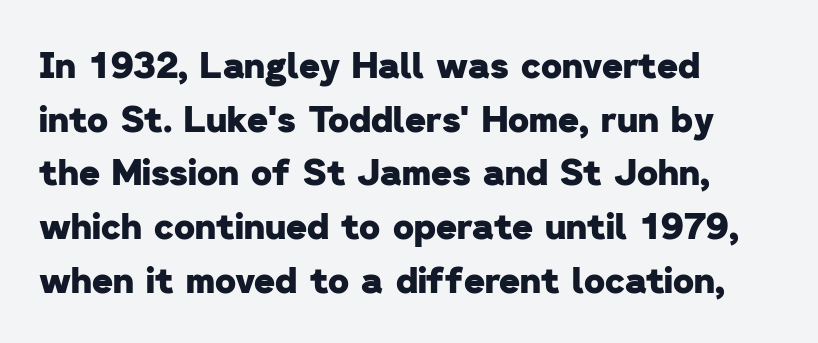
Q: Is the text bold? A: Yes.
Q: Is the typeface a serif or a sans-serif typeface? A: Sans-serif.
Q: Is the text underlined? A: No.
Q: How is the paragraph aligned? A: Left-aligned.
Q: Is the spacing between letters normal or unusually wide? A: Normal.
Q: Is the spacing between lines tight, normal or loose? A: Normal.
Q: Width (condensed, normal, or wide)? A: Normal.
Q: Stroke contrast? A: Low.
Q: x-height? A: Medium.
Q: Monospaced? A: No.
